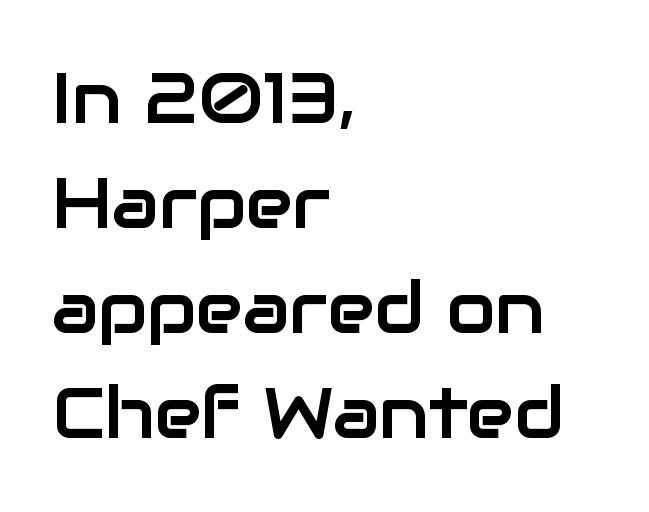
The image shows 71 px sans-serif type, upright; set left-aligned, normal line spacing (1.48x), normal letter spacing, not underlined; low stroke contrast and a medium x-height.
